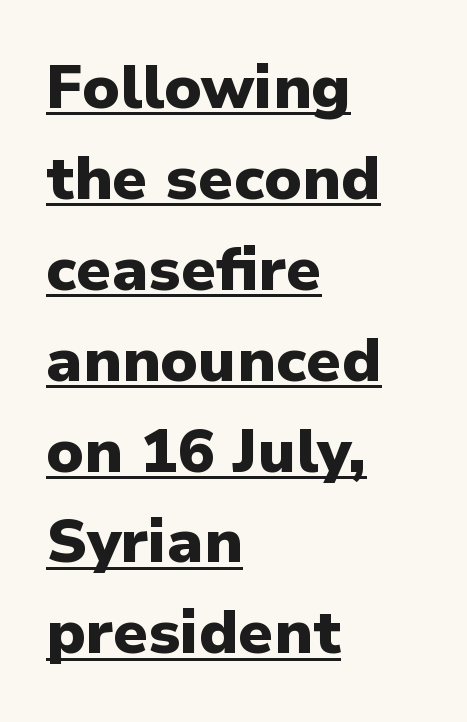
{"serif": "no", "italic": "no", "bold": "yes", "weight": "heavy", "width": "normal", "stroke_contrast": "low", "x_height": "medium", "monospaced": "no", "underline": "yes", "align": "left", "line_spacing": "normal", "line_spacing_ratio": 1.49, "letter_spacing": "normal", "letter_spacing_em": 0.0, "glyph_px": 61}
